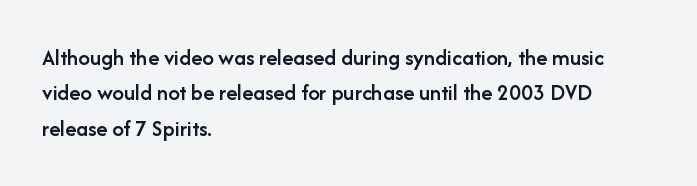
A bit beefed up — I'd call it semibold rather than bold. Upright lettering throughout. Students, observe: this is what conventionally led text looks like. The typesetter chose a ragged-right arrangement here. The rendering keeps characters at their native spacing. Only glyphs here, with clear space below each row.
